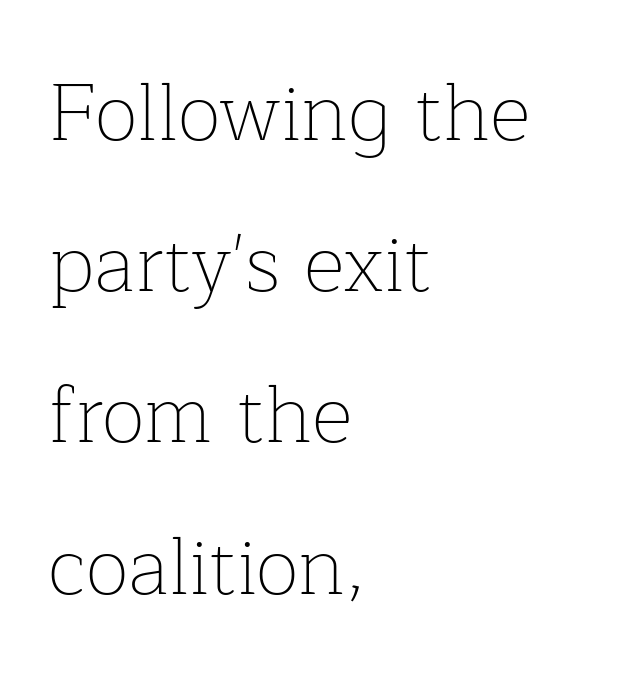
On a weight scale, this lands at 450 or below. If you drew a line through each stem, it would be perfectly vertical. Compared with a centered layout, this one pins lines to the left instead. The horizontal fit of the characters is conventional and even. Note: serifs present on the glyphs. Lines of text with bare space underneath.
